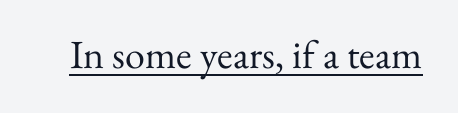
{"serif": "yes", "italic": "no", "bold": "no", "weight": "regular", "width": "normal", "stroke_contrast": "medium", "x_height": "small", "monospaced": "no", "underline": "yes", "letter_spacing": "normal", "letter_spacing_em": 0.0, "glyph_px": 40}
